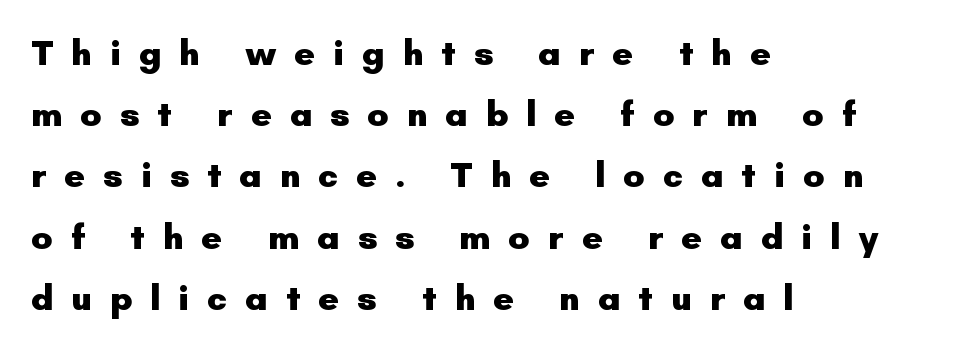
{"serif": "no", "italic": "no", "bold": "yes", "weight": "heavy", "width": "normal", "stroke_contrast": "low", "x_height": "small", "monospaced": "no", "underline": "no", "align": "left", "line_spacing": "normal", "line_spacing_ratio": 1.7, "letter_spacing": "wide", "letter_spacing_em": 0.49, "glyph_px": 36}
